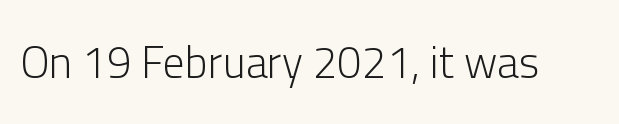
{"serif": "no", "italic": "no", "bold": "no", "weight": "light", "width": "normal", "stroke_contrast": "low", "x_height": "medium", "monospaced": "no", "underline": "no", "letter_spacing": "normal", "letter_spacing_em": 0.0, "glyph_px": 44}
